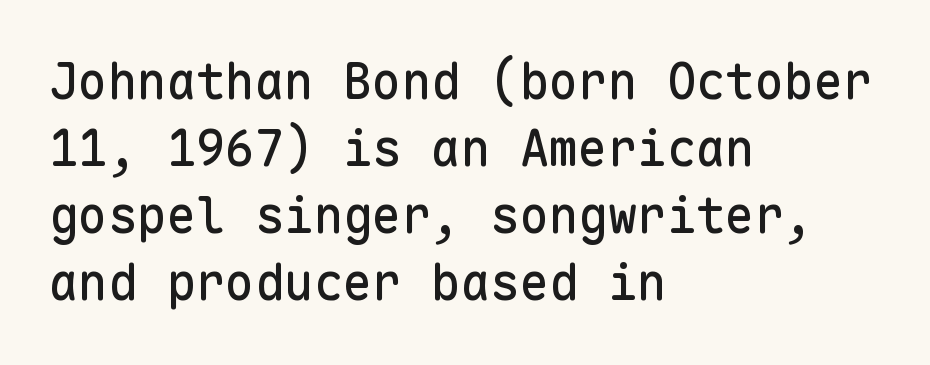
Q: Is the text italic (slanted)? A: No, it is upright.
Q: Is the typeface a serif or a sans-serif typeface? A: Sans-serif.
Q: Is the text underlined? A: No.
Q: How is the paragraph aligned? A: Left-aligned.
Q: Is the spacing between letters normal or unusually wide? A: Normal.
Q: Is the spacing between lines tight, normal or loose? A: Normal.
Q: Width (condensed, normal, or wide)? A: Normal.
Q: Stroke contrast? A: Low.
Q: x-height? A: Medium.
Q: Monospaced? A: Yes.
